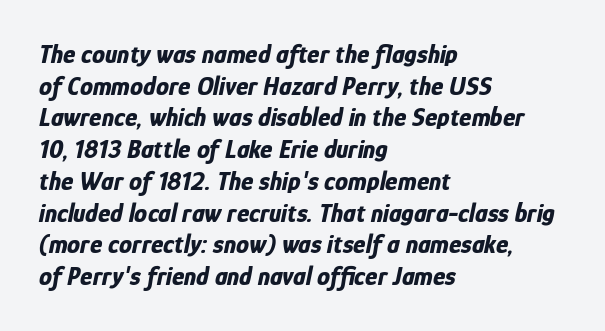
Set as a true bold cut, around the 700 mark. Plain, unruled lines of type. Looking at the ascenders, they clearly lean. The letterforms sit shoulder to shoulder at normal distance.
